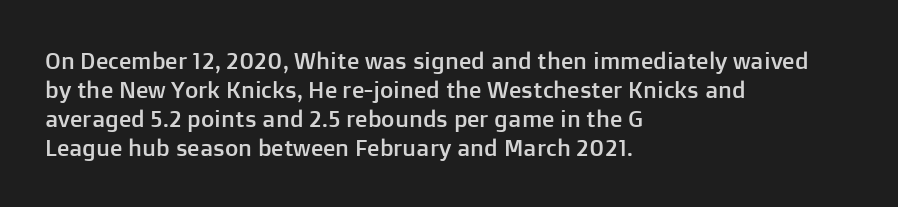
{"italic": "no", "underline": "no", "align": "left", "line_spacing": "normal", "line_spacing_ratio": 1.26, "letter_spacing": "normal", "letter_spacing_em": 0.0, "glyph_px": 23}
